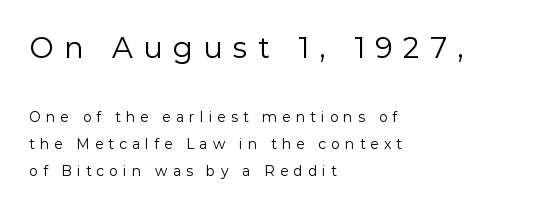
The font sits on the lighter half of the weight spectrum, regular included. The font family rendered here belongs to the sans-serif group. Here the first block reads like a headline and the second like body copy. Descenders hang freely into open space. The letters are spread apart with noticeably loose tracking.
